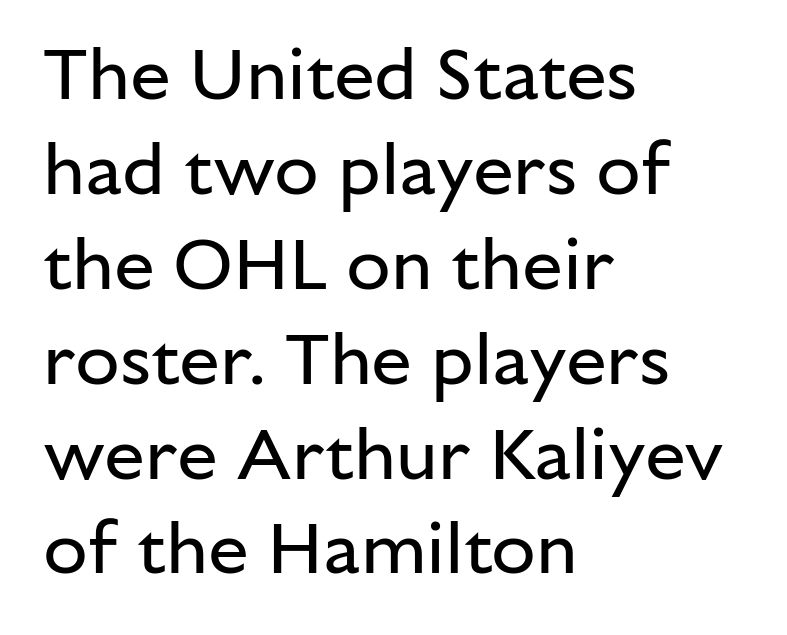
Heaviness? Minimal to ordinary, like unemphasized prose. Short note: letters normally spaced. Proportional: the letters do not fall into vertical columns. Are there feet on the stems? There aren't — it's a sans. Line beginnings align vertically; line endings do not.
